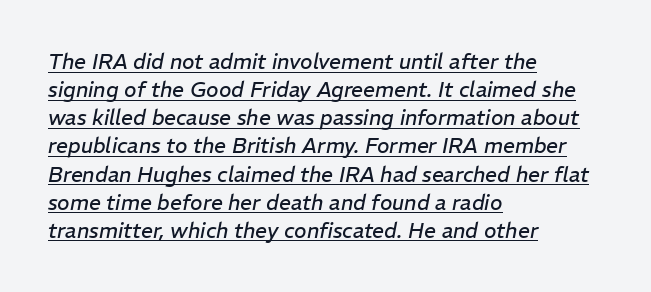
Q: Is the text bold? A: No.
Q: Is the text italic (slanted)? A: Yes, it leans right by about 11 degrees.
Q: Is the text underlined? A: Yes.
Q: How is the paragraph aligned? A: Left-aligned.
Q: Is the spacing between letters normal or unusually wide? A: Normal.
Q: Is the spacing between lines tight, normal or loose? A: Normal.
